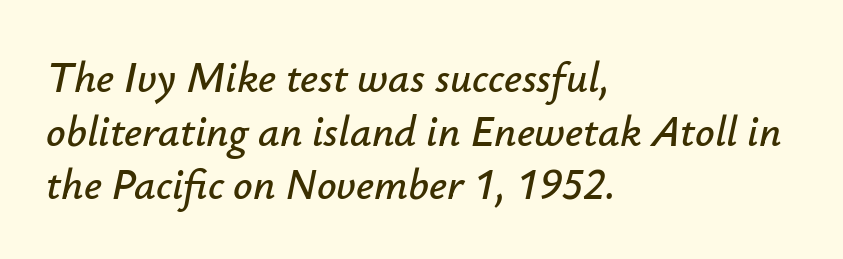
{"italic": "yes", "lean": "right", "slant_degrees": 12, "width": "normal", "stroke_contrast": "low", "x_height": "small", "monospaced": "no", "underline": "no", "align": "left", "line_spacing": "normal", "line_spacing_ratio": 1.25, "letter_spacing": "normal", "letter_spacing_em": 0.0, "glyph_px": 43}
